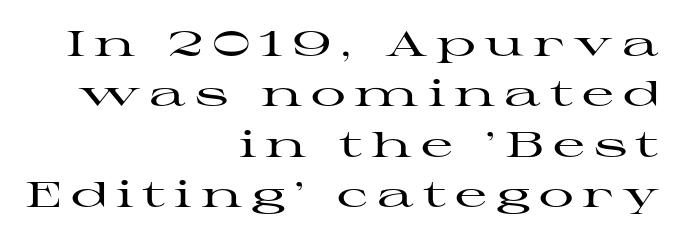
Q: Is the text italic (slanted)? A: No, it is upright.
Q: Is the typeface a serif or a sans-serif typeface? A: Serif.
Q: Is the text underlined? A: No.
Q: How is the paragraph aligned? A: Right-aligned.
Q: Is the spacing between letters normal or unusually wide? A: Unusually wide.
Q: Is the spacing between lines tight, normal or loose? A: Normal.
Q: Width (condensed, normal, or wide)? A: Wide.
Q: Stroke contrast? A: High.
Q: x-height? A: Medium.
Q: Monospaced? A: No.
